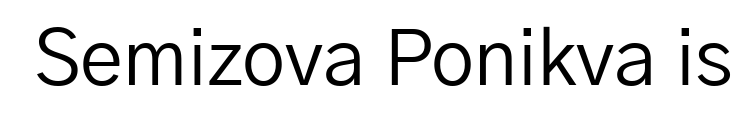
Q: Is the text bold? A: No.
Q: Is the text italic (slanted)? A: No, it is upright.
Q: Is the typeface a serif or a sans-serif typeface? A: Sans-serif.
Q: Is the text underlined? A: No.
Q: Is the spacing between letters normal or unusually wide? A: Normal.
Q: Width (condensed, normal, or wide)? A: Normal.
Q: Stroke contrast? A: Low.
Q: x-height? A: Medium.
Q: Monospaced? A: No.
